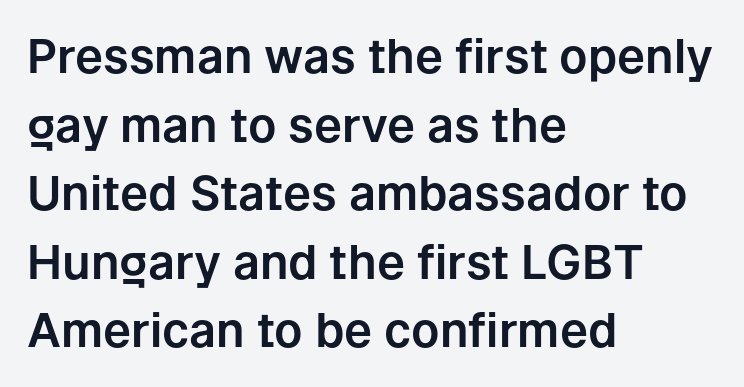
{"serif": "no", "italic": "no", "width": "normal", "stroke_contrast": "low", "x_height": "medium", "monospaced": "no", "underline": "no", "align": "left", "line_spacing": "normal", "line_spacing_ratio": 1.46, "letter_spacing": "normal", "letter_spacing_em": 0.0, "glyph_px": 47}
